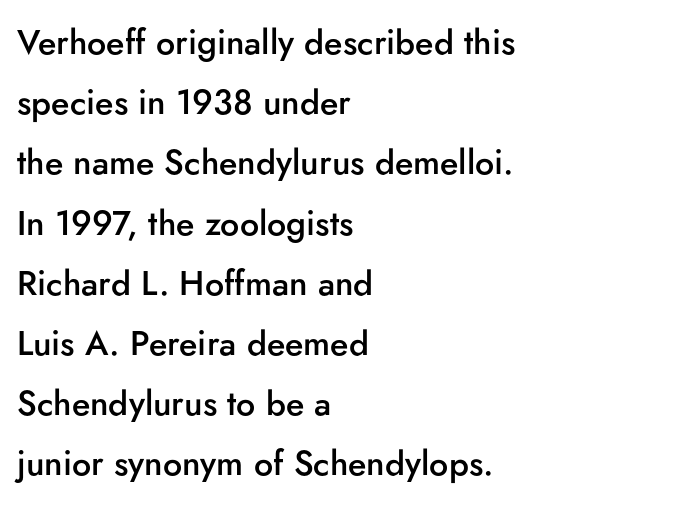
{"serif": "no", "italic": "no", "bold": "semi", "weight": "semibold", "width": "normal", "stroke_contrast": "low", "x_height": "small", "monospaced": "no", "underline": "no", "align": "left", "line_spacing_ratio": 1.77, "letter_spacing": "normal", "letter_spacing_em": 0.0, "glyph_px": 34}
